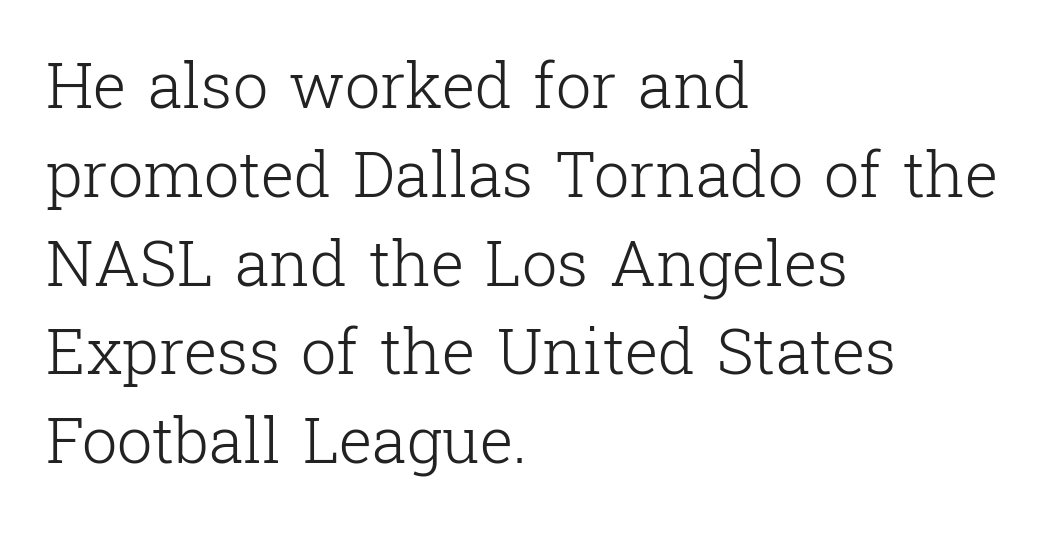
Q: Is the text bold? A: No.
Q: Is the text italic (slanted)? A: No, it is upright.
Q: Is the typeface a serif or a sans-serif typeface? A: Serif.
Q: Is the text underlined? A: No.
Q: How is the paragraph aligned? A: Left-aligned.
Q: Is the spacing between letters normal or unusually wide? A: Normal.
Q: Is the spacing between lines tight, normal or loose? A: Normal.
Q: Width (condensed, normal, or wide)? A: Normal.
Q: Stroke contrast? A: Low.
Q: x-height? A: Medium.
Q: Monospaced? A: No.
